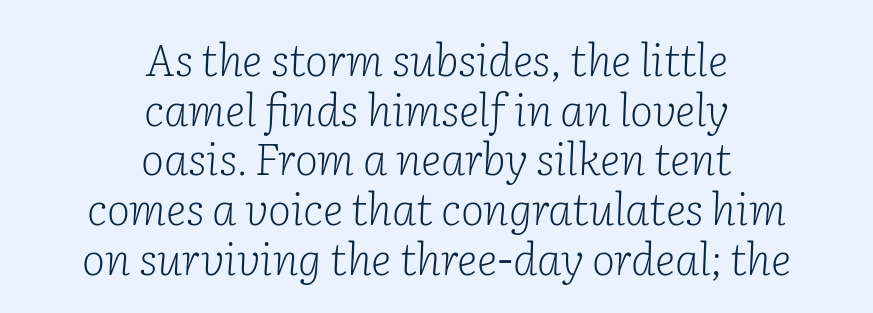
The rendering applies a slant to the glyphs. Just letters on the line, the space beneath them empty. Is this a fixed-width face? No — the glyphs have proportional, varying widths. This sample uses a serif face. Reading down the block, each line starts at a different indent, mirrored at its end.
